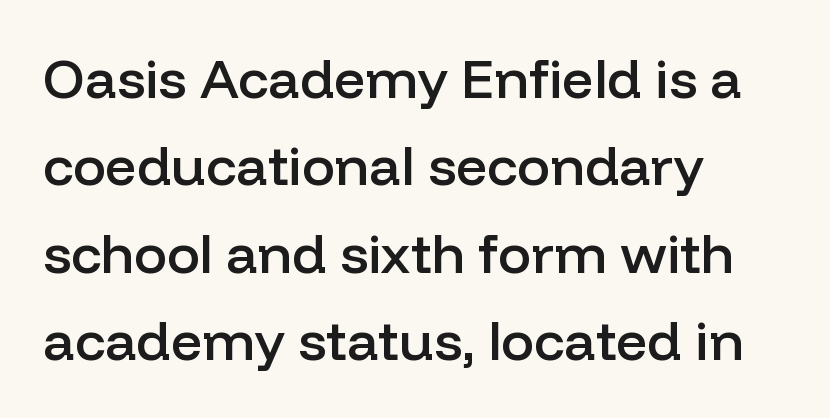
Whoever set this chose a conventional vertical rhythm. Descenders are the only things crossing below the line. The line texture is even and compact thanks to regular tracking. Style check: upright. The glyphs have the mass of a demibold cut, below bold. These lines are composed in type without serifs.
